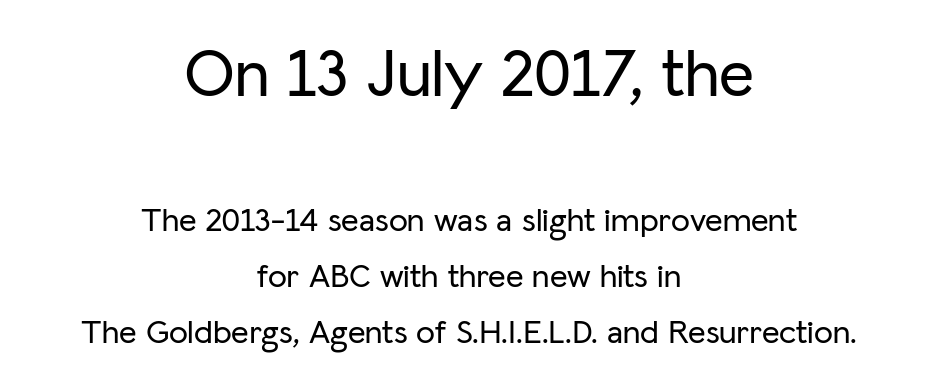
Decoration check: the copy has no underline. The block sitting higher on the canvas is the one with enlarged characters. Does the leading feel generous? No, just average. The text block is weighted toward neither margin, spreading evenly from the middle. There is no visible air inserted between adjacent glyphs. Italic: no, the glyphs are upright roman.
